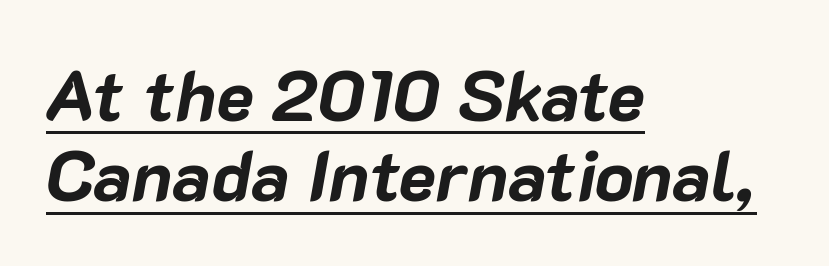
Q: Is the text bold? A: Yes.
Q: Is the text italic (slanted)? A: Yes, it leans right by about 10 degrees.
Q: Is the text underlined? A: Yes.
Q: How is the paragraph aligned? A: Left-aligned.
Q: Is the spacing between letters normal or unusually wide? A: Normal.
Q: Is the spacing between lines tight, normal or loose? A: Tight.
Q: Width (condensed, normal, or wide)? A: Normal.
Q: Stroke contrast? A: Low.
Q: x-height? A: Medium.
Q: Monospaced? A: No.
